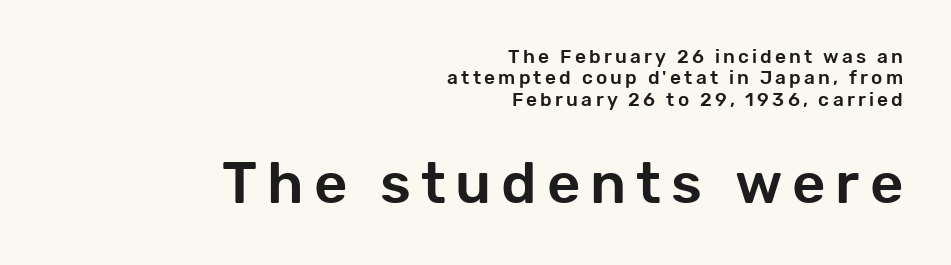
{"serif": "no", "italic": "no", "width": "normal", "stroke_contrast": "low", "x_height": "medium", "monospaced": "no", "underline": "no", "align": "right", "line_spacing": "tight", "line_spacing_ratio": 1.13, "larger_block": "second", "size_ratio": 3.05, "glyph_px": 58}
